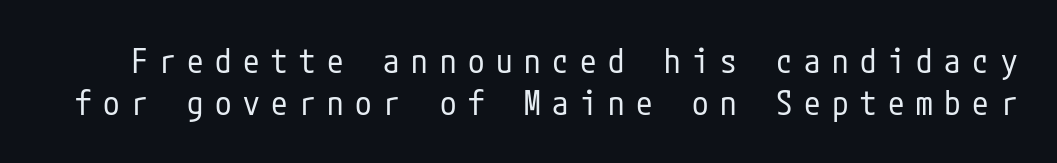
{"serif": "no", "italic": "no", "bold": "no", "weight": "regular", "width": "condensed", "stroke_contrast": "low", "x_height": "medium", "underline": "no", "line_spacing": "normal", "line_spacing_ratio": 1.26, "letter_spacing": "wide", "letter_spacing_em": 0.35, "glyph_px": 33}
